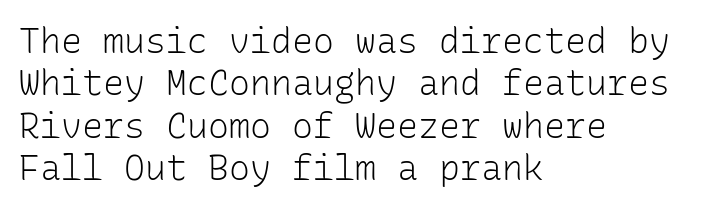
The image shows 35 px light sans-serif type, upright, monospaced; set left-aligned, line spacing 1.21x, normal letter spacing, not underlined; low stroke contrast and a medium x-height.
